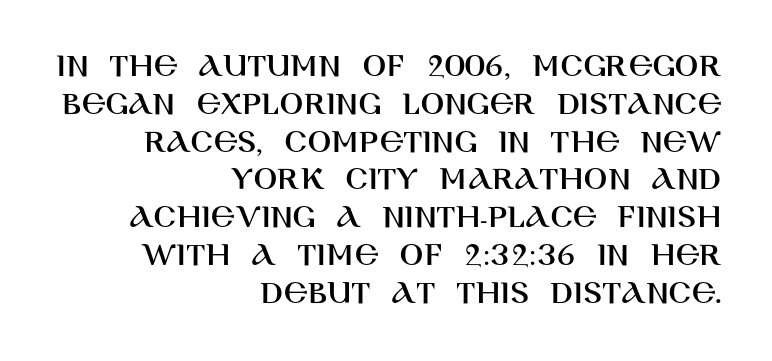
{"serif": "no", "italic": "no", "width": "normal", "stroke_contrast": "high", "x_height": "large", "monospaced": "no", "underline": "no", "align": "right", "line_spacing": "tight", "line_spacing_ratio": 1.08, "letter_spacing": "normal", "letter_spacing_em": 0.0, "glyph_px": 35}
